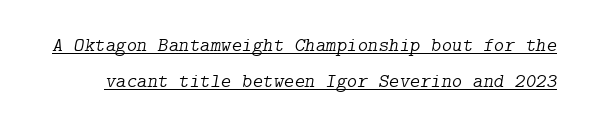
Students, note that the glyphs here touch the page at normal intervals. In terms of posture, this sample is oblique. You can see a thin bar hugging the bottom of the glyphs. The typeface has the unassuming heft of standard copy or less.
